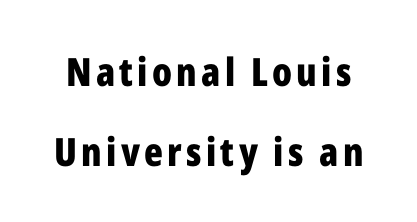
Q: Is the text bold? A: Yes.
Q: Is the text italic (slanted)? A: No, it is upright.
Q: Is the typeface a serif or a sans-serif typeface? A: Sans-serif.
Q: Is the text underlined? A: No.
Q: Is the spacing between lines tight, normal or loose? A: Loose.
Q: Width (condensed, normal, or wide)? A: Condensed.
Q: Stroke contrast? A: Low.
Q: x-height? A: Medium.
Q: Monospaced? A: No.
